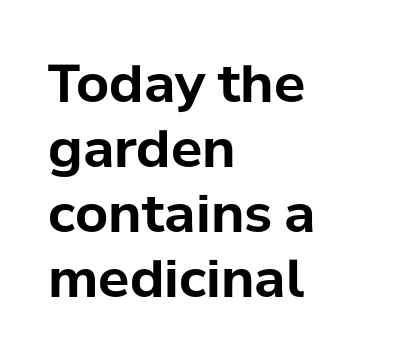
Q: Is the text bold? A: Yes.
Q: Is the text italic (slanted)? A: No, it is upright.
Q: Is the typeface a serif or a sans-serif typeface? A: Sans-serif.
Q: Is the text underlined? A: No.
Q: How is the paragraph aligned? A: Left-aligned.
Q: Is the spacing between letters normal or unusually wide? A: Normal.
Q: Is the spacing between lines tight, normal or loose? A: Normal.
Q: Width (condensed, normal, or wide)? A: Normal.
Q: Stroke contrast? A: Low.
Q: x-height? A: Medium.
Q: Monospaced? A: No.
